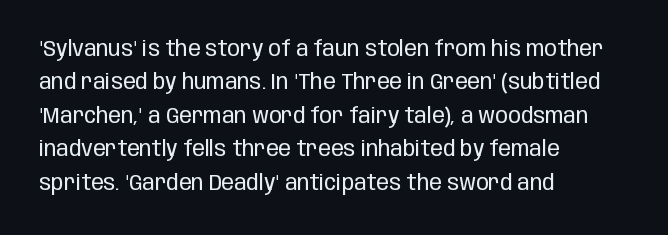
{"italic": "no", "bold": "no", "underline": "no", "align": "left", "line_spacing": "normal", "line_spacing_ratio": 1.59, "letter_spacing": "normal", "letter_spacing_em": 0.0, "glyph_px": 21}
